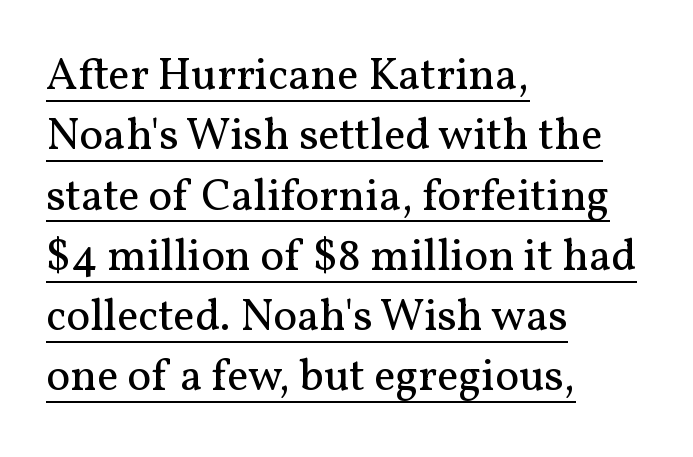
{"serif": "yes", "italic": "no", "bold": "no", "weight": "regular", "width": "normal", "stroke_contrast": "medium", "x_height": "medium", "monospaced": "no", "underline": "yes", "align": "left", "line_spacing": "normal", "line_spacing_ratio": 1.34, "letter_spacing": "normal", "letter_spacing_em": 0.0, "glyph_px": 45}
